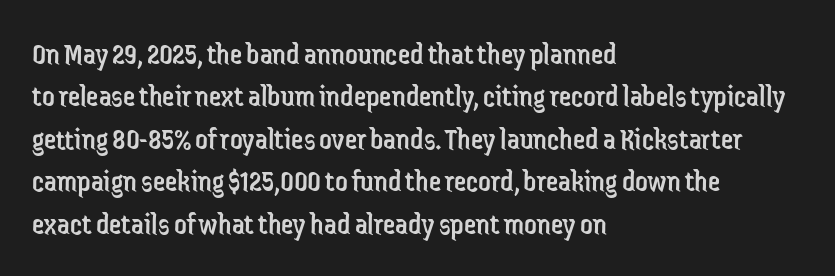
Q: Is the text bold? A: No.
Q: Is the text italic (slanted)? A: No, it is upright.
Q: Is the typeface a serif or a sans-serif typeface? A: Sans-serif.
Q: Is the text underlined? A: No.
Q: How is the paragraph aligned? A: Left-aligned.
Q: Is the spacing between letters normal or unusually wide? A: Normal.
Q: Is the spacing between lines tight, normal or loose? A: Normal.
Q: Width (condensed, normal, or wide)? A: Condensed.
Q: Stroke contrast? A: Low.
Q: x-height? A: Medium.
Q: Monospaced? A: No.
